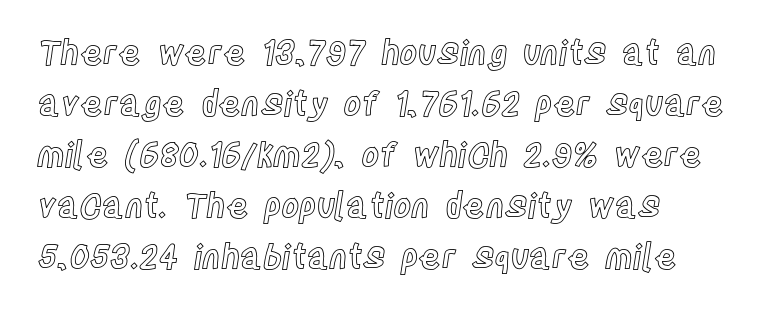
Q: Is the text italic (slanted)? A: Yes.
Q: Is the text underlined? A: No.
Q: How is the paragraph aligned? A: Left-aligned.
Q: Is the spacing between letters normal or unusually wide? A: Normal.
Q: Is the spacing between lines tight, normal or loose? A: Normal.
Q: Width (condensed, normal, or wide)? A: Condensed.
Q: x-height? A: Large.
Q: Monospaced? A: No.
